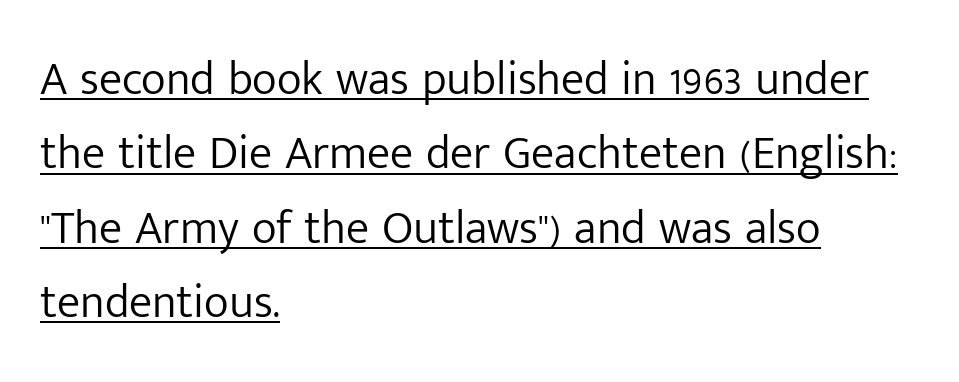
Q: Is the text bold? A: No.
Q: Is the text italic (slanted)? A: No, it is upright.
Q: Is the typeface a serif or a sans-serif typeface? A: Sans-serif.
Q: Is the text underlined? A: Yes.
Q: How is the paragraph aligned? A: Left-aligned.
Q: Is the spacing between letters normal or unusually wide? A: Normal.
Q: Is the spacing between lines tight, normal or loose? A: Normal.
Q: Width (condensed, normal, or wide)? A: Normal.
Q: Stroke contrast? A: Low.
Q: x-height? A: Medium.
Q: Monospaced? A: No.
